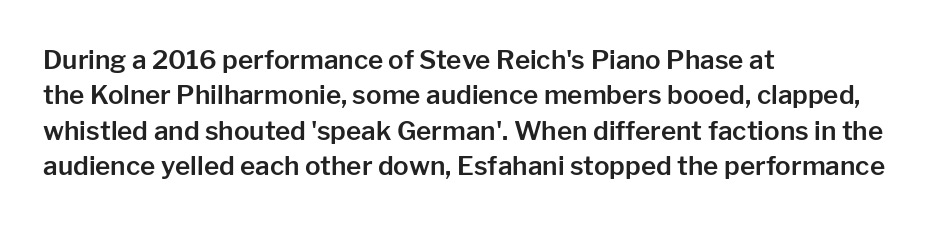
Q: Is the text italic (slanted)? A: No, it is upright.
Q: Is the text underlined? A: No.
Q: How is the paragraph aligned? A: Left-aligned.
Q: Is the spacing between letters normal or unusually wide? A: Normal.
Q: Is the spacing between lines tight, normal or loose? A: Normal.
